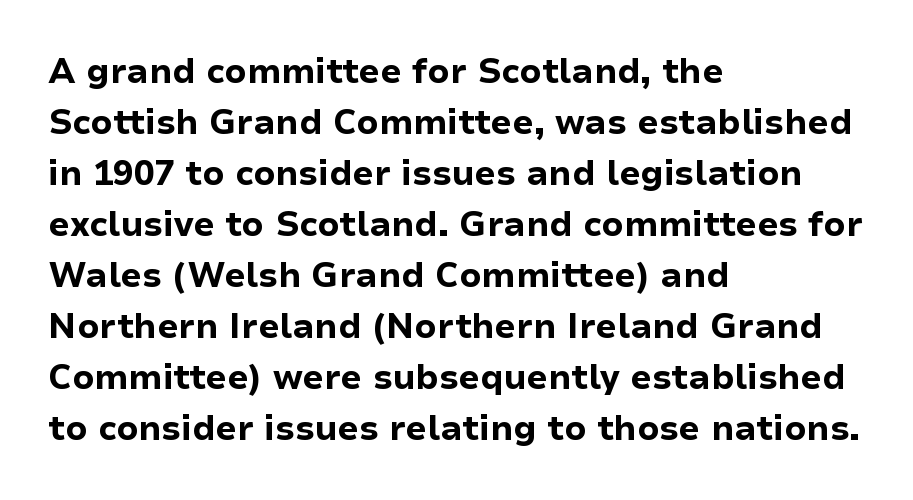
Q: Is the text bold? A: Yes.
Q: Is the text italic (slanted)? A: No, it is upright.
Q: Is the typeface a serif or a sans-serif typeface? A: Sans-serif.
Q: Is the text underlined? A: No.
Q: How is the paragraph aligned? A: Left-aligned.
Q: Is the spacing between letters normal or unusually wide? A: Normal.
Q: Is the spacing between lines tight, normal or loose? A: Normal.
Q: Width (condensed, normal, or wide)? A: Normal.
Q: Stroke contrast? A: Low.
Q: x-height? A: Medium.
Q: Monospaced? A: No.
